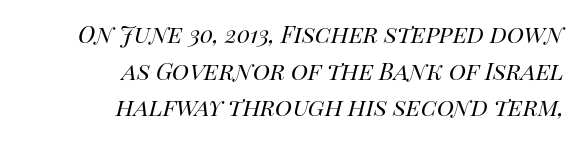
{"italic": "yes", "lean": "right", "slant_degrees": 14, "bold": "no", "weight": "regular", "width": "normal", "stroke_contrast": "high", "x_height": "large", "monospaced": "no", "underline": "no", "align": "right", "line_spacing": "normal", "line_spacing_ratio": 1.26, "letter_spacing": "normal", "letter_spacing_em": 0.0, "glyph_px": 29}
